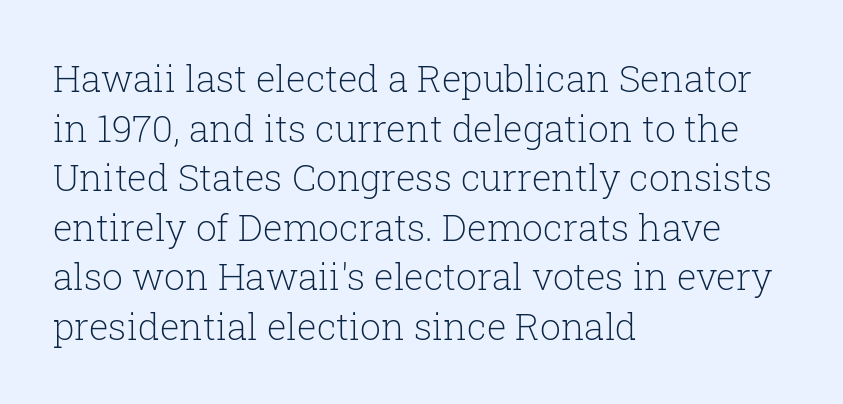
{"serif": "yes", "italic": "no", "bold": "no", "weight": "light", "width": "normal", "stroke_contrast": "low", "x_height": "medium", "monospaced": "no", "underline": "no", "align": "left", "line_spacing": "normal", "line_spacing_ratio": 1.34, "letter_spacing": "normal", "letter_spacing_em": 0.0, "glyph_px": 37}
